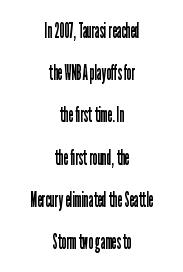
Q: Is the text bold? A: No.
Q: Is the text italic (slanted)? A: No, it is upright.
Q: Is the text underlined? A: No.
Q: How is the paragraph aligned? A: Centered.
Q: Is the spacing between letters normal or unusually wide? A: Normal.
Q: Is the spacing between lines tight, normal or loose? A: Loose.
